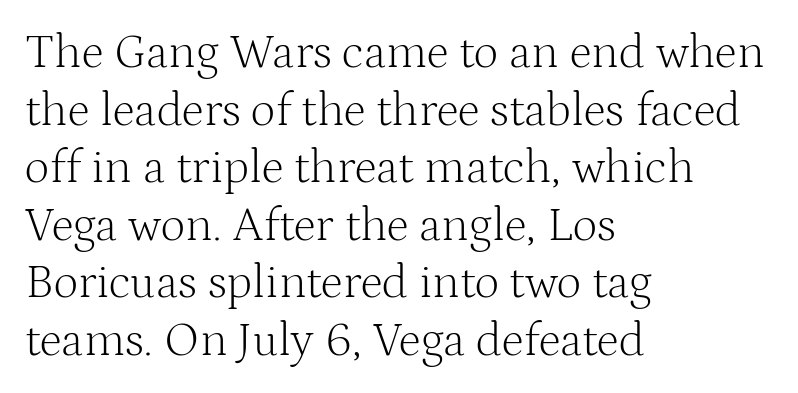
{"serif": "yes", "italic": "no", "bold": "no", "weight": "light", "width": "normal", "stroke_contrast": "medium", "x_height": "medium", "monospaced": "no", "underline": "no", "align": "left", "line_spacing_ratio": 1.2, "letter_spacing": "normal", "letter_spacing_em": 0.0, "glyph_px": 48}
